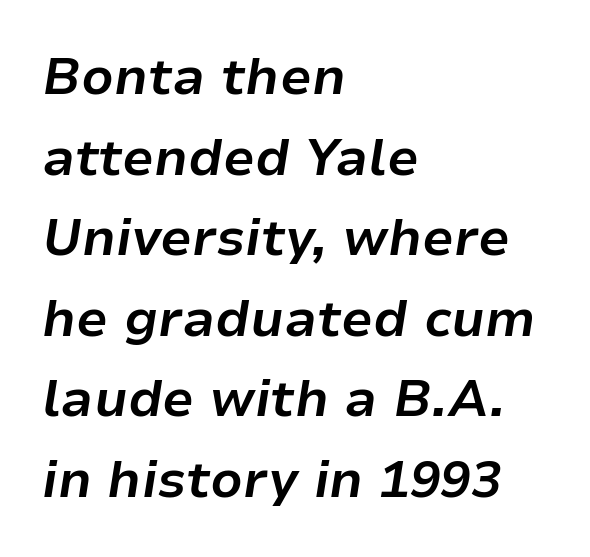
Q: Is the text bold? A: Yes.
Q: Is the text italic (slanted)? A: Yes, it leans right by about 9 degrees.
Q: Is the text underlined? A: No.
Q: How is the paragraph aligned? A: Left-aligned.
Q: Is the spacing between letters normal or unusually wide? A: Normal.
Q: Is the spacing between lines tight, normal or loose? A: Normal.
Q: Width (condensed, normal, or wide)? A: Normal.
Q: Stroke contrast? A: Low.
Q: x-height? A: Medium.
Q: Monospaced? A: No.
